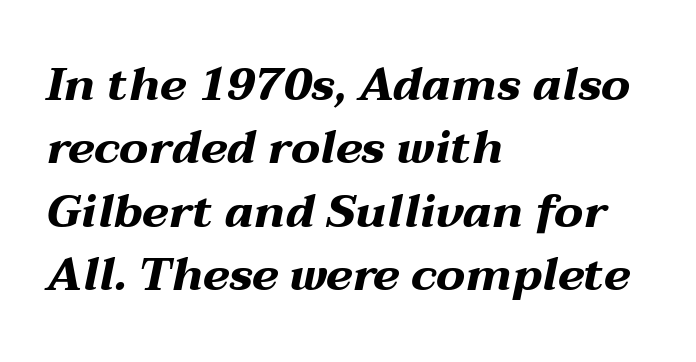
{"italic": "yes", "lean": "right", "slant_degrees": 12, "bold": "yes", "weight": "bold", "width": "wide", "stroke_contrast": "medium", "x_height": "medium", "monospaced": "no", "underline": "no", "align": "left", "line_spacing": "normal", "line_spacing_ratio": 1.38, "letter_spacing": "normal", "letter_spacing_em": 0.0, "glyph_px": 46}
